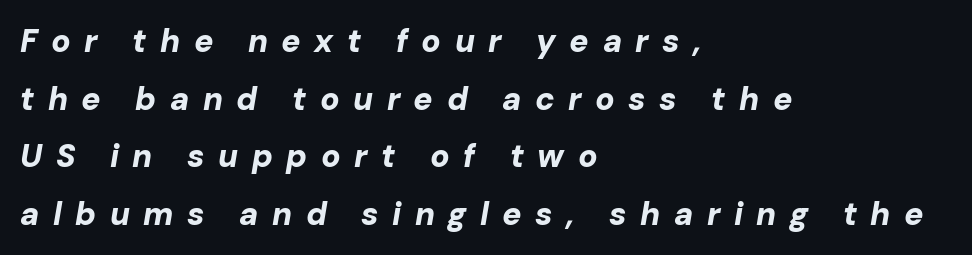
Q: Is the text bold? A: Yes.
Q: Is the text italic (slanted)? A: Yes, it leans right by about 10 degrees.
Q: Is the text underlined? A: No.
Q: How is the paragraph aligned? A: Left-aligned.
Q: Is the spacing between letters normal or unusually wide? A: Unusually wide.
Q: Width (condensed, normal, or wide)? A: Normal.
Q: Stroke contrast? A: Low.
Q: x-height? A: Medium.
Q: Monospaced? A: No.
